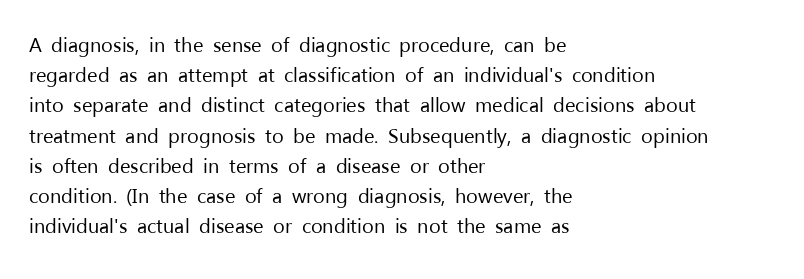
{"italic": "no", "bold": "no", "underline": "no", "align": "left", "line_spacing": "normal", "line_spacing_ratio": 1.51, "letter_spacing": "normal", "letter_spacing_em": 0.0, "glyph_px": 20}
